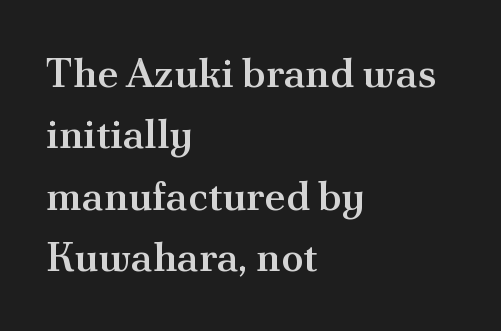
Q: Is the text bold? A: Semi-bold.
Q: Is the text italic (slanted)? A: No, it is upright.
Q: Is the typeface a serif or a sans-serif typeface? A: Serif.
Q: Is the text underlined? A: No.
Q: How is the paragraph aligned? A: Left-aligned.
Q: Is the spacing between letters normal or unusually wide? A: Normal.
Q: Is the spacing between lines tight, normal or loose? A: Normal.
Q: Width (condensed, normal, or wide)? A: Normal.
Q: Stroke contrast? A: Medium.
Q: x-height? A: Small.
Q: Monospaced? A: No.
